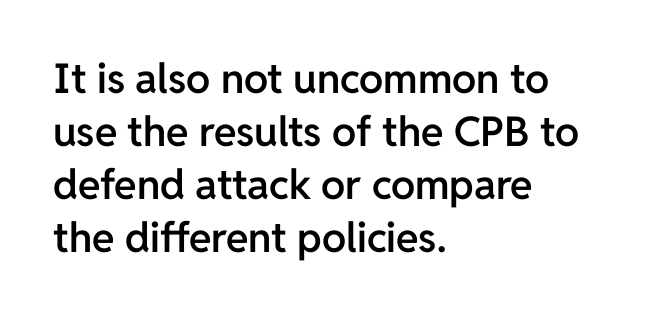
Q: Is the text bold? A: Semi-bold.
Q: Is the text italic (slanted)? A: No, it is upright.
Q: Is the typeface a serif or a sans-serif typeface? A: Sans-serif.
Q: Is the text underlined? A: No.
Q: How is the paragraph aligned? A: Left-aligned.
Q: Is the spacing between letters normal or unusually wide? A: Normal.
Q: Is the spacing between lines tight, normal or loose? A: Normal.
Q: Width (condensed, normal, or wide)? A: Normal.
Q: Stroke contrast? A: Low.
Q: x-height? A: Medium.
Q: Monospaced? A: No.
